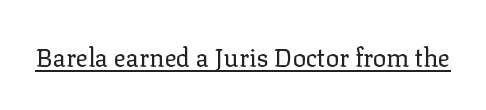
The letterforms sit at book weight or below. Posture: upright roman. Here the glyphs are tracked normally, forming tight word shapes. The words here are underlined.
